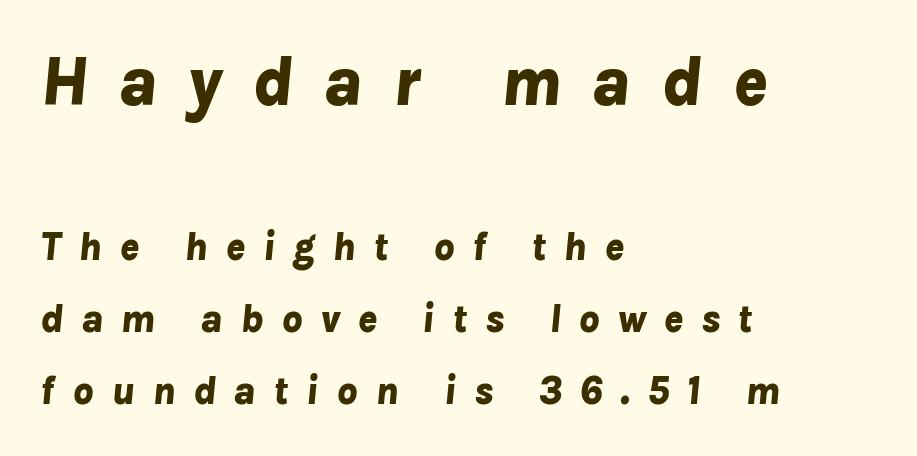
{"italic": "yes", "lean": "right", "slant_degrees": 8, "bold": "yes", "weight": "bold", "width": "normal", "stroke_contrast": "low", "x_height": "medium", "monospaced": "no", "underline": "no", "align": "left", "line_spacing_ratio": 1.81, "letter_spacing": "wide", "letter_spacing_em": 0.44, "larger_block": "first", "size_ratio": 1.75, "glyph_px": 70}
